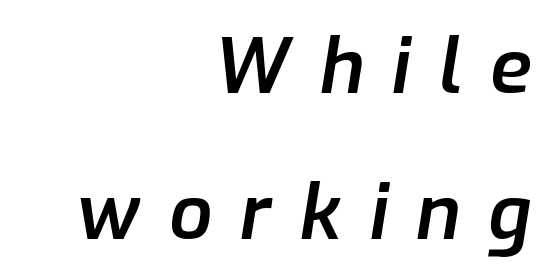
Lines of text with bare space underneath. A typesetter would call this heavily tracked-out type. Rows of type keep a wide berth in the vertical direction. The passage shown is typed in a proportional face where columns would drift.
